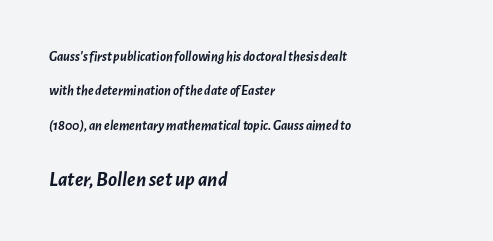
{"italic": "yes", "lean": "right", "slant_degrees": 7, "bold": "yes", "underline": "no", "align": "left", "line_spacing": "loose", "line_spacing_ratio": 2.46, "letter_spacing": "normal", "letter_spacing_em": 0.0, "larger_block": "second", "size_ratio": 1.5, "glyph_px": 21}
